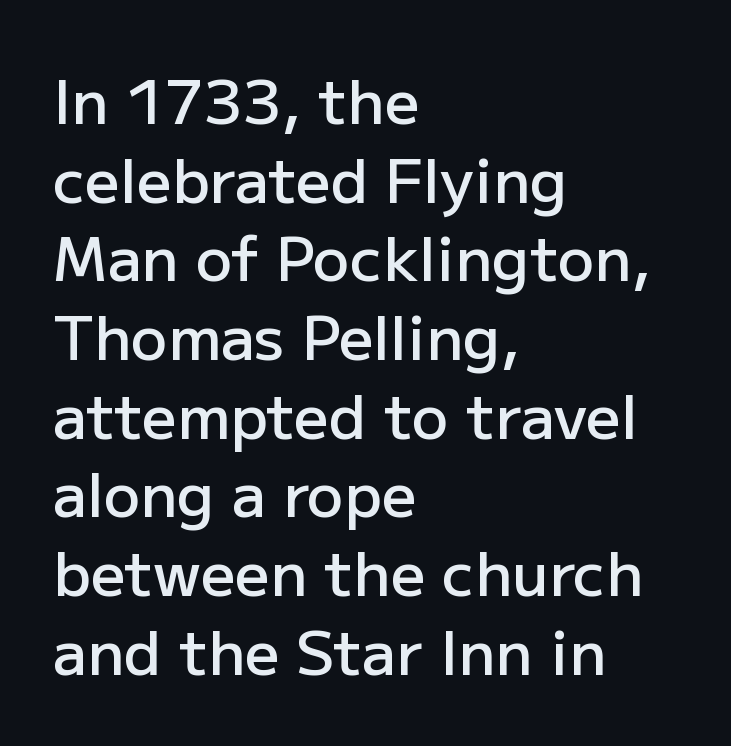
The image shows 61 px semibold sans-serif type, upright; set left-aligned, normal line spacing (1.29x), normal letter spacing, not underlined; low stroke contrast and a medium x-height.
